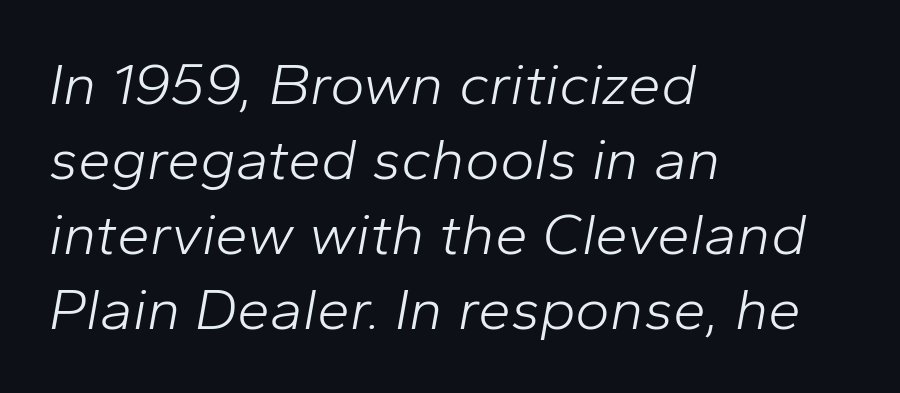
Q: Is the text bold? A: No.
Q: Is the text italic (slanted)? A: Yes, it leans right by about 10 degrees.
Q: Is the text underlined? A: No.
Q: How is the paragraph aligned? A: Left-aligned.
Q: Is the spacing between letters normal or unusually wide? A: Normal.
Q: Is the spacing between lines tight, normal or loose? A: Normal.
Q: Width (condensed, normal, or wide)? A: Normal.
Q: Stroke contrast? A: Low.
Q: x-height? A: Medium.
Q: Monospaced? A: No.
